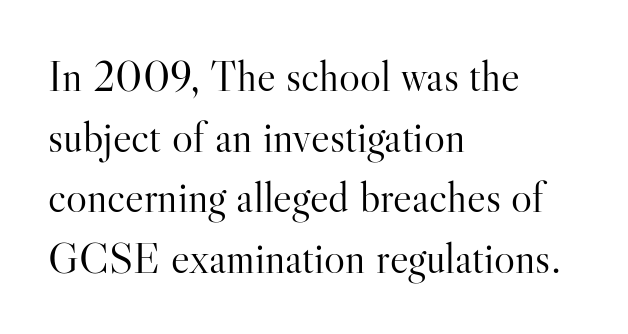
Lines of text with bare space underneath. Looks like regular typesetting: each glyph gets only the width it needs. The lines sit at an ordinary, default distance from one another. The characters display serif detailing at their extremities. These lines were composed using upright roman letters. Caption: multi-line text, flush left, ragged right.
